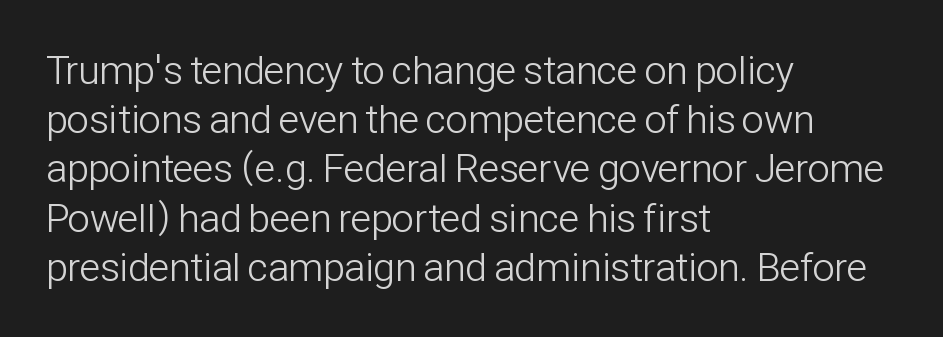
A clean baseline with only descenders dipping below it. The type sits square on the baseline with zero lean. Unbolded letterforms with no extra heft. These lines are set flush left with a ragged right edge. No feet cap the strokes, marking this as sans-serif type. Tracking value appears to be zero — textbook default spacing.
